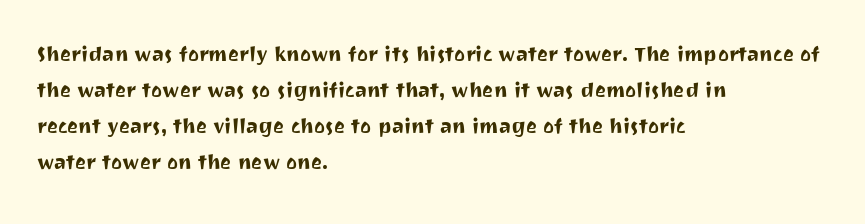
The image shows 26 px text type, upright; set left-aligned, normal line spacing (1.38x), normal letter spacing, not underlined.
